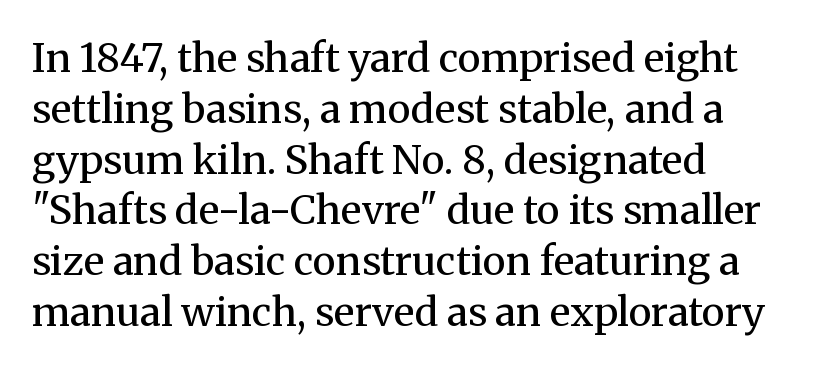
The image shows 40 px regular-weight serif type, upright; set left-aligned, normal line spacing (1.27x), normal letter spacing, not underlined; medium stroke contrast and a medium x-height.
